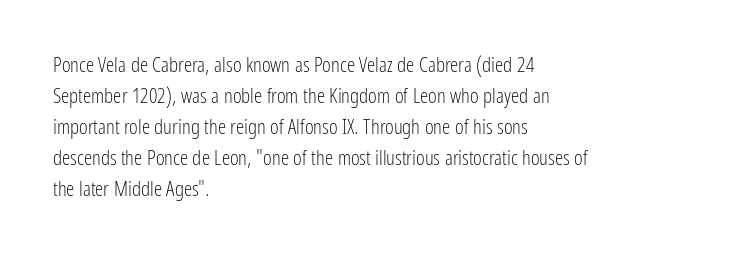
{"italic": "no", "bold": "no", "underline": "no", "align": "left", "line_spacing": "normal", "line_spacing_ratio": 1.48, "letter_spacing": "normal", "letter_spacing_em": 0.0, "glyph_px": 21}
